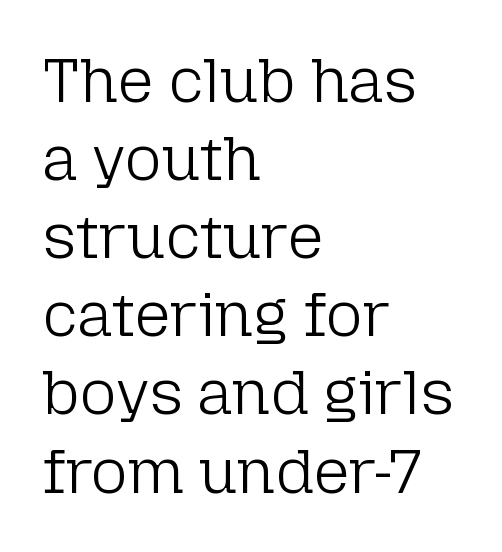
Check the space under the baseline: it is left empty. A typesetter would call this proportional, since set widths differ per character. The compositor pushed each line to the left boundary. The specimen reads as upright at a glance.
